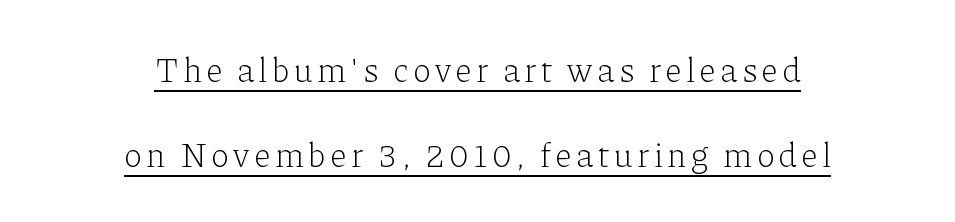
The text block is weighted toward neither margin, spreading evenly from the middle. Regarding leading, the lines here are spaced well apart. Characters remain perfectly vertical along every line. The letters carry serifs — small finishing strokes at the ends of their stems. Weight: regular or lighter.
